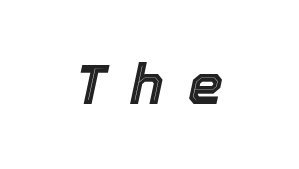
The image shows 56 px text type, italic (leaning right); set unusually wide letter spacing (+0.42 em), not underlined; a medium x-height.
